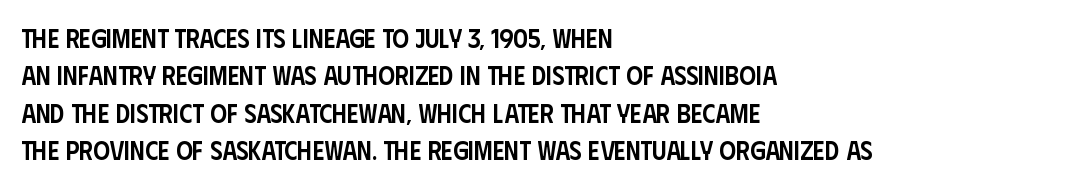
The image shows 26 px text type, upright; set left-aligned, normal line spacing (1.44x), normal letter spacing, not underlined.
